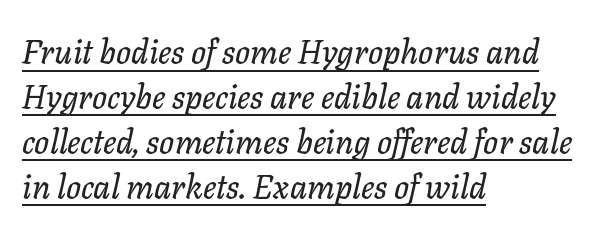
A typesetter would mark this as italic. In terms of letterspacing, this is plain default setting. Reading down the block, your eye returns to a fixed left position each line. Notice how a bar underscores the lettering throughout. The vertical gap from one line to the next is medium. Character widths vary here, with narrow letters taking less room than wide ones.
